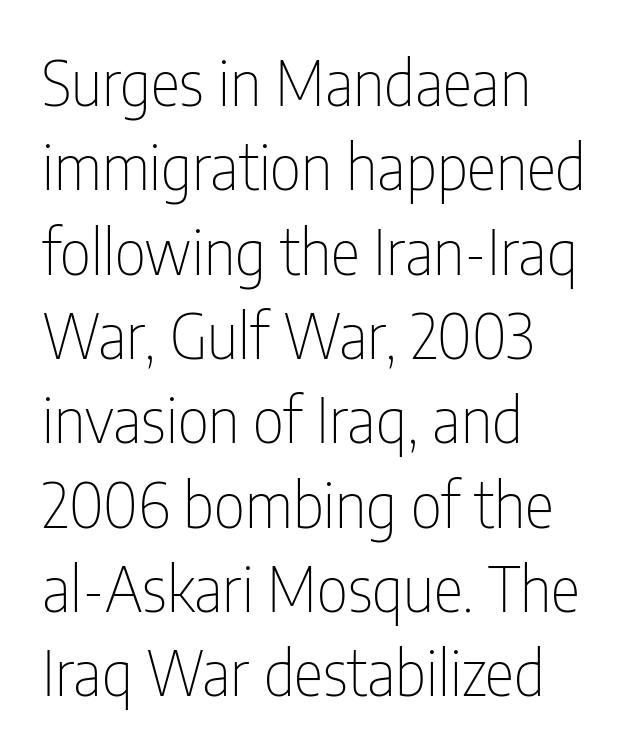
The image shows 62 px thin, condensed sans-serif type, upright; set left-aligned, normal line spacing (1.36x), normal letter spacing, not underlined; low stroke contrast and a medium x-height.
